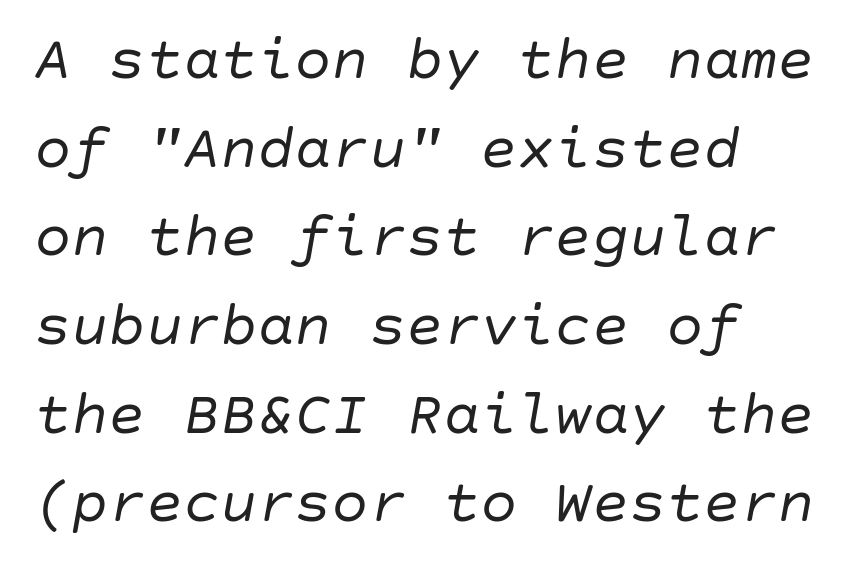
Q: Is the text bold? A: No.
Q: Is the text italic (slanted)? A: Yes, it leans right by about 10 degrees.
Q: Is the text underlined? A: No.
Q: How is the paragraph aligned? A: Left-aligned.
Q: Is the spacing between letters normal or unusually wide? A: Normal.
Q: Is the spacing between lines tight, normal or loose? A: Normal.
Q: Width (condensed, normal, or wide)? A: Normal.
Q: Stroke contrast? A: Low.
Q: x-height? A: Large.
